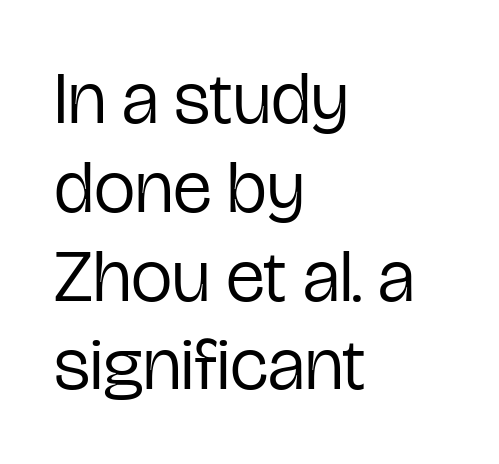
Q: Is the text bold? A: No.
Q: Is the text italic (slanted)? A: No, it is upright.
Q: Is the typeface a serif or a sans-serif typeface? A: Sans-serif.
Q: Is the text underlined? A: No.
Q: How is the paragraph aligned? A: Left-aligned.
Q: Is the spacing between letters normal or unusually wide? A: Normal.
Q: Width (condensed, normal, or wide)? A: Condensed.
Q: Stroke contrast? A: Low.
Q: x-height? A: Medium.
Q: Monospaced? A: No.
